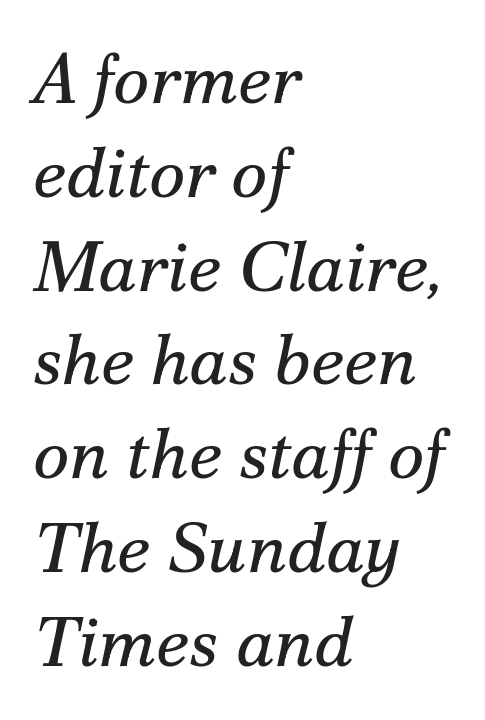
Q: Is the text bold? A: No.
Q: Is the text italic (slanted)? A: Yes, it leans right by about 12 degrees.
Q: Is the typeface a serif or a sans-serif typeface? A: Serif.
Q: Is the text underlined? A: No.
Q: How is the paragraph aligned? A: Left-aligned.
Q: Is the spacing between letters normal or unusually wide? A: Normal.
Q: Is the spacing between lines tight, normal or loose? A: Normal.
Q: Width (condensed, normal, or wide)? A: Normal.
Q: Stroke contrast? A: Medium.
Q: x-height? A: Small.
Q: Monospaced? A: No.
